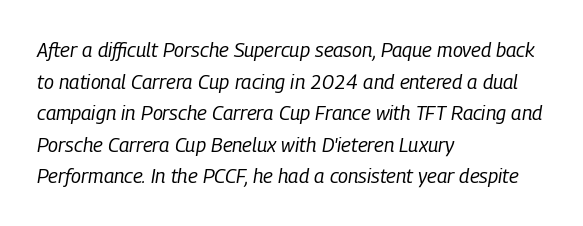
{"italic": "yes", "lean": "right", "slant_degrees": 9, "bold": "no", "underline": "no", "align": "left", "line_spacing": "normal", "line_spacing_ratio": 1.58, "letter_spacing": "normal", "letter_spacing_em": 0.0, "glyph_px": 20}
